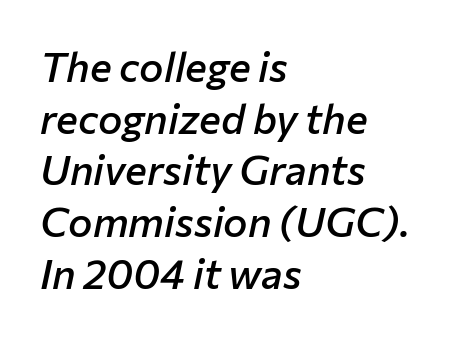
Q: Is the text bold? A: Semi-bold.
Q: Is the text italic (slanted)? A: Yes, it leans right by about 12 degrees.
Q: Is the text underlined? A: No.
Q: How is the paragraph aligned? A: Left-aligned.
Q: Is the spacing between letters normal or unusually wide? A: Normal.
Q: Is the spacing between lines tight, normal or loose? A: Normal.
Q: Width (condensed, normal, or wide)? A: Normal.
Q: Stroke contrast? A: Low.
Q: x-height? A: Medium.
Q: Monospaced? A: No.
